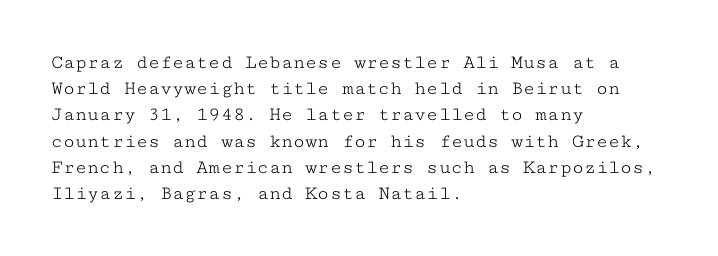
{"italic": "no", "bold": "no", "underline": "no", "align": "left", "line_spacing": "normal", "line_spacing_ratio": 1.31, "letter_spacing": "normal", "letter_spacing_em": 0.0, "glyph_px": 20}
